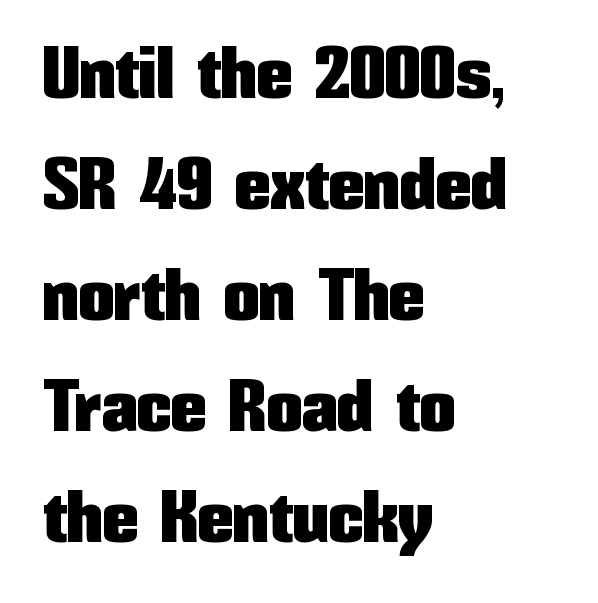
The image shows 72 px condensed sans-serif type, upright; set left-aligned, normal line spacing (1.54x), normal letter spacing, not underlined; low stroke contrast and a medium x-height.
